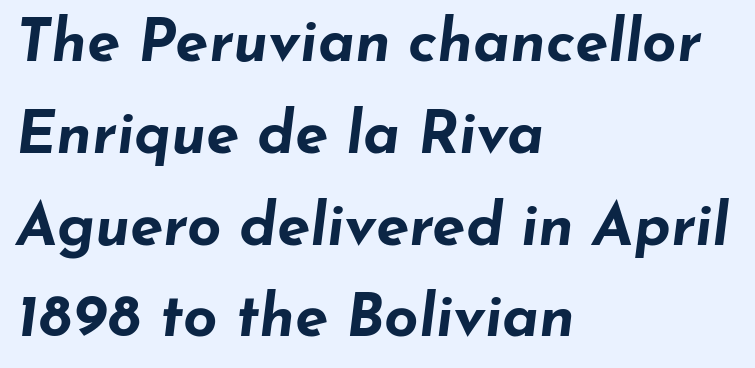
{"italic": "yes", "lean": "right", "slant_degrees": 7, "bold": "yes", "weight": "bold", "width": "wide", "stroke_contrast": "low", "x_height": "small", "monospaced": "no", "underline": "no", "align": "left", "line_spacing": "normal", "line_spacing_ratio": 1.53, "letter_spacing": "normal", "letter_spacing_em": 0.0, "glyph_px": 60}
